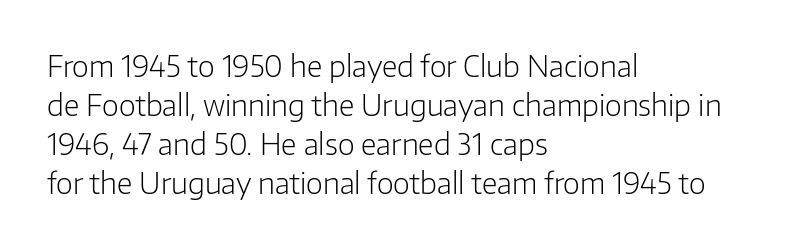
{"serif": "no", "italic": "no", "bold": "no", "weight": "light", "width": "normal", "stroke_contrast": "low", "x_height": "medium", "monospaced": "no", "underline": "no", "align": "left", "line_spacing": "normal", "line_spacing_ratio": 1.35, "letter_spacing": "normal", "letter_spacing_em": 0.0, "glyph_px": 29}
